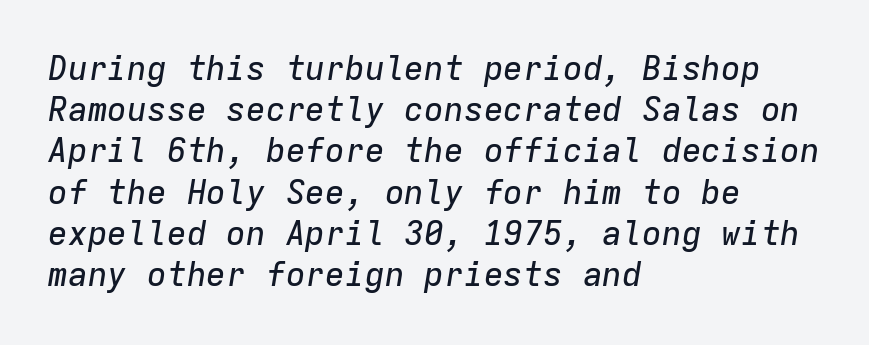
Q: Is the text italic (slanted)? A: Yes, it leans right by about 9 degrees.
Q: Is the text underlined? A: No.
Q: How is the paragraph aligned? A: Left-aligned.
Q: Is the spacing between letters normal or unusually wide? A: Normal.
Q: Is the spacing between lines tight, normal or loose? A: Normal.
Q: Width (condensed, normal, or wide)? A: Normal.
Q: Stroke contrast? A: Low.
Q: x-height? A: Medium.
Q: Monospaced? A: Yes.
